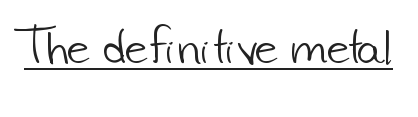
You can see a thin bar hugging the bottom of the glyphs. The weight would be labelled regular, book, light, or lighter still. The rendering uses natural spacing where letterforms have individual widths. The letters sit at their default tracking, neither squeezed nor spread.
